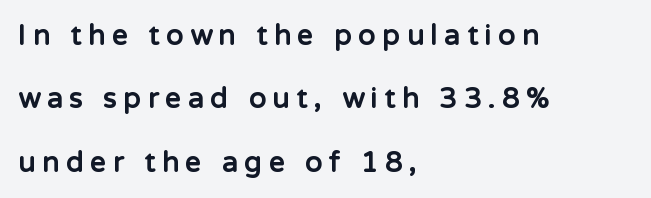
Look at the bottom of the vertical strokes: they stop flat, with no serifs. It's the straight-up-and-down kind of type. Leading: increased. The letters are bold, with thick, heavy strokes.
